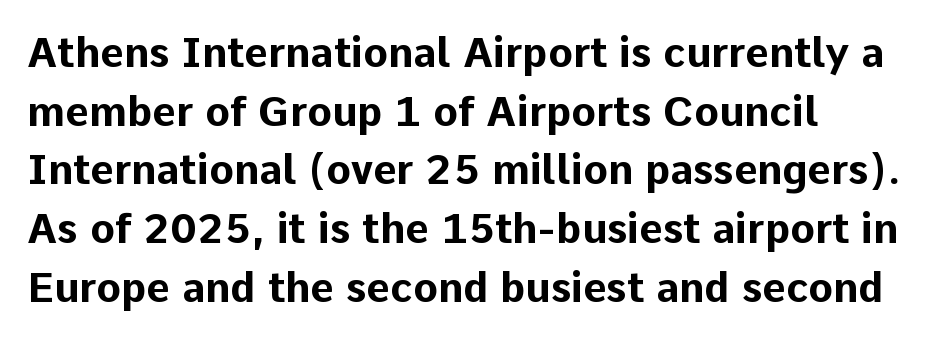
Q: Is the text bold? A: Yes.
Q: Is the text italic (slanted)? A: No, it is upright.
Q: Is the typeface a serif or a sans-serif typeface? A: Sans-serif.
Q: Is the text underlined? A: No.
Q: How is the paragraph aligned? A: Left-aligned.
Q: Is the spacing between letters normal or unusually wide? A: Normal.
Q: Is the spacing between lines tight, normal or loose? A: Normal.
Q: Width (condensed, normal, or wide)? A: Normal.
Q: Stroke contrast? A: Low.
Q: x-height? A: Medium.
Q: Monospaced? A: No.
